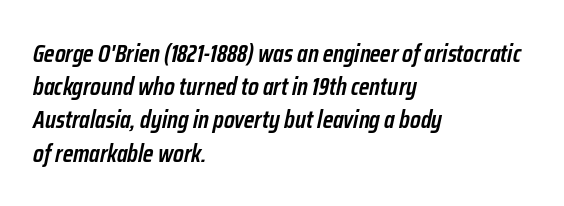
Q: Is the text bold? A: Semi-bold.
Q: Is the text italic (slanted)? A: Yes, it leans right by about 12 degrees.
Q: Is the text underlined? A: No.
Q: How is the paragraph aligned? A: Left-aligned.
Q: Is the spacing between letters normal or unusually wide? A: Normal.
Q: Is the spacing between lines tight, normal or loose? A: Normal.
